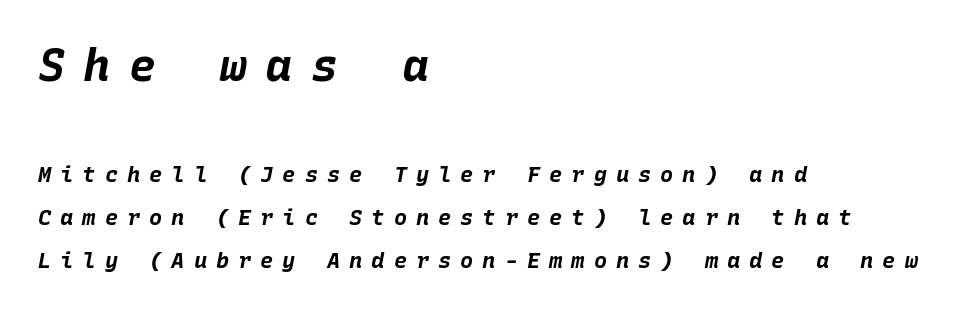
Q: Is the text bold? A: Yes.
Q: Is the text italic (slanted)? A: Yes, it leans right by about 10 degrees.
Q: Is the text underlined? A: No.
Q: How is the paragraph aligned? A: Left-aligned.
Q: Is the spacing between letters normal or unusually wide? A: Unusually wide.
Q: Is the spacing between lines tight, normal or loose? A: Loose.
Q: Which block of text is set in a larger size, the first (top) or the second (bottom)? A: The first (top) one.
Q: Width (condensed, normal, or wide)? A: Normal.
Q: Stroke contrast? A: Low.
Q: x-height? A: Large.
Q: Monospaced? A: Yes.
